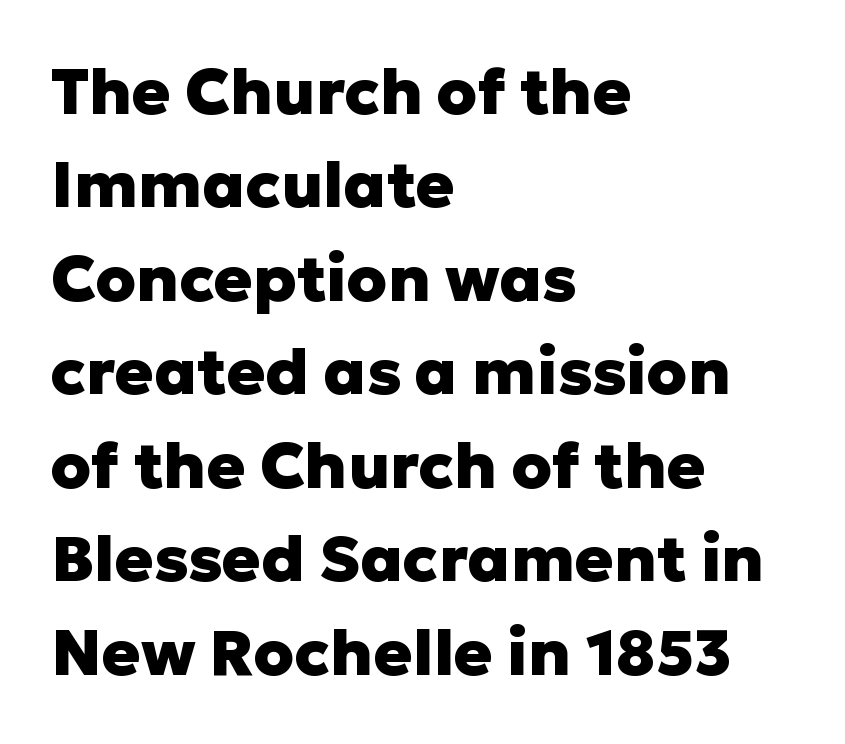
The image shows 64 px heavy sans-serif type, upright; set left-aligned, normal line spacing (1.46x), normal letter spacing, not underlined; low stroke contrast and a medium x-height.
